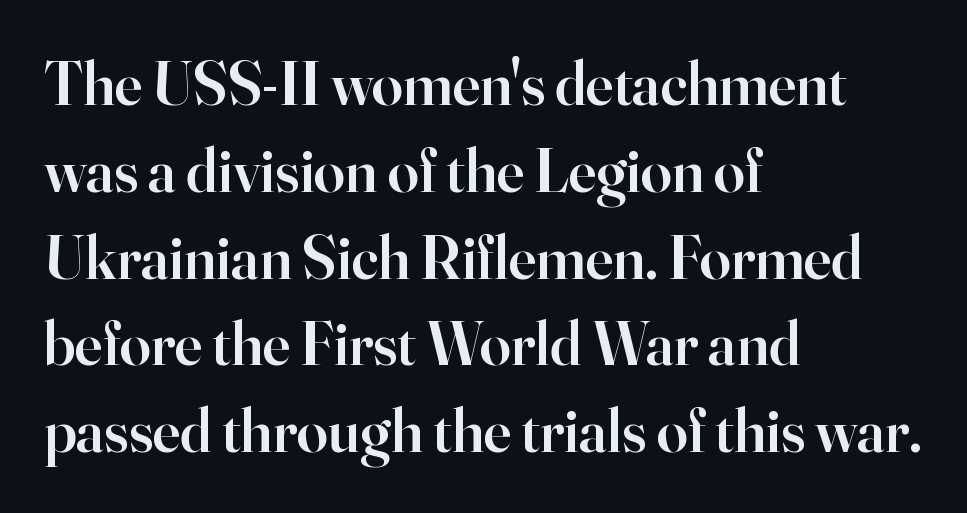
{"serif": "yes", "italic": "no", "bold": "semi", "weight": "semibold", "width": "normal", "stroke_contrast": "high", "x_height": "small", "monospaced": "no", "underline": "no", "align": "left", "line_spacing": "normal", "line_spacing_ratio": 1.4, "letter_spacing": "normal", "letter_spacing_em": 0.0, "glyph_px": 62}
